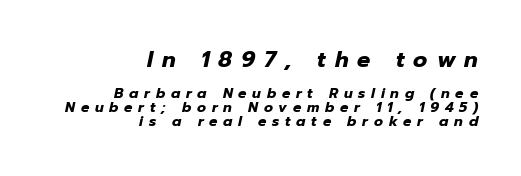
Q: Is the text bold? A: Yes.
Q: Is the text italic (slanted)? A: Yes, it leans right by about 12 degrees.
Q: Is the text underlined? A: No.
Q: How is the paragraph aligned? A: Right-aligned.
Q: Is the spacing between letters normal or unusually wide? A: Unusually wide.
Q: Is the spacing between lines tight, normal or loose? A: Tight.
Q: Which block of text is set in a larger size, the first (top) or the second (bottom)? A: The first (top) one.
